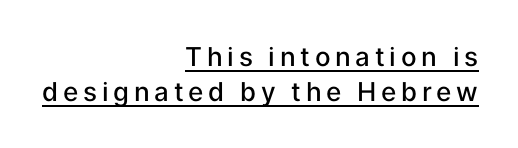
{"italic": "no", "bold": "semi", "underline": "yes", "align": "right", "line_spacing": "normal", "line_spacing_ratio": 1.33, "glyph_px": 26}
